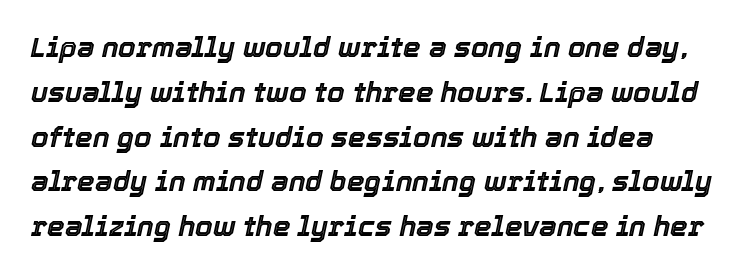
Q: Is the text italic (slanted)? A: Yes, it leans right by about 12 degrees.
Q: Is the text underlined? A: No.
Q: How is the paragraph aligned? A: Left-aligned.
Q: Is the spacing between letters normal or unusually wide? A: Normal.
Q: Is the spacing between lines tight, normal or loose? A: Normal.
Q: Width (condensed, normal, or wide)? A: Normal.
Q: x-height? A: Medium.
Q: Monospaced? A: No.
